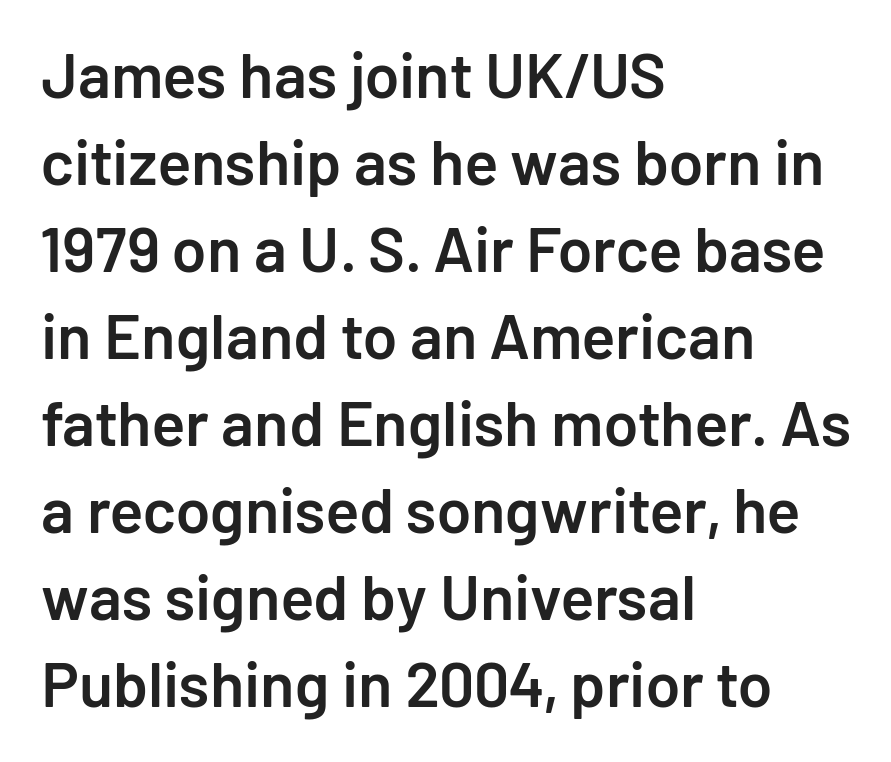
{"serif": "no", "italic": "no", "bold": "semi", "weight": "semibold", "width": "normal", "stroke_contrast": "low", "x_height": "medium", "monospaced": "no", "underline": "no", "align": "left", "line_spacing": "normal", "line_spacing_ratio": 1.38, "letter_spacing": "normal", "letter_spacing_em": 0.0, "glyph_px": 63}
